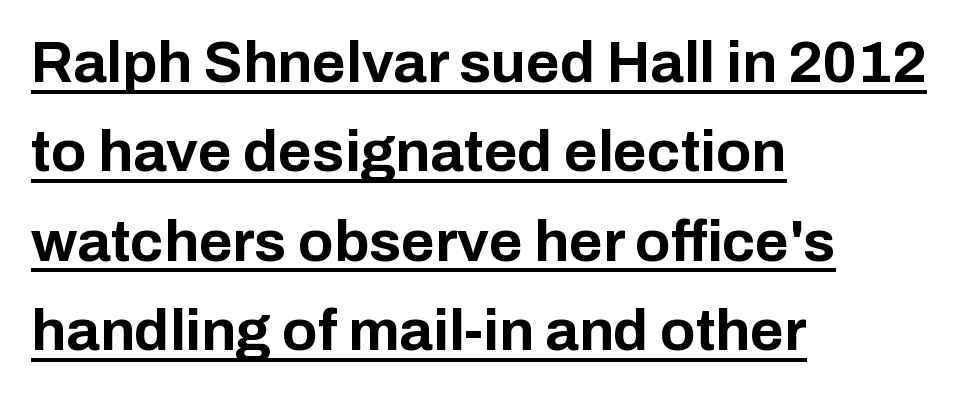
This rendering uses left alignment, leaving the right contour irregular. The specimen includes a rule beneath the text block's lines. Does the leading feel generous? No, just average. Compared with an ordinary text face, these strokes are far heavier — a full bold. The lettering stays uniformly vertical, giving the passage a roman look.
